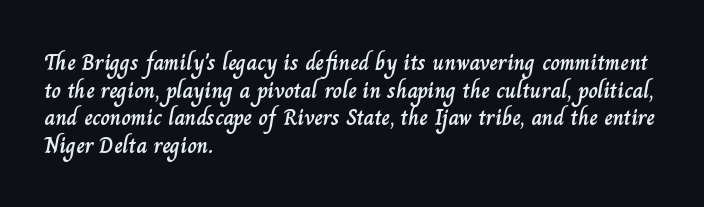
Q: Is the text italic (slanted)? A: Yes.
Q: Is the text underlined? A: No.
Q: How is the paragraph aligned? A: Left-aligned.
Q: Is the spacing between letters normal or unusually wide? A: Normal.
